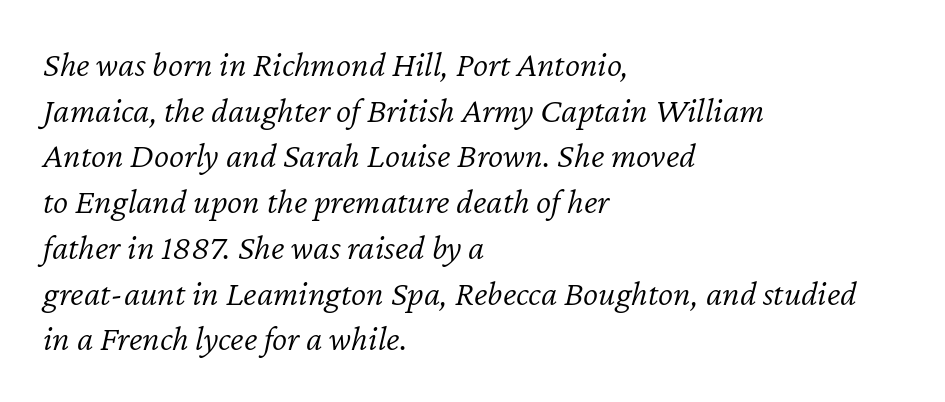
Descender tails drop into unmarked territory. Compared with typical paragraphs, the rows here are spaced about the same. Slant detected: the letters are inclined. The lines in this sample share a left origin and differ only in where they stop. Stroke mass is kept to a normal reading level or below. How are the letters spaced? Ordinarily, with no added tracking.
